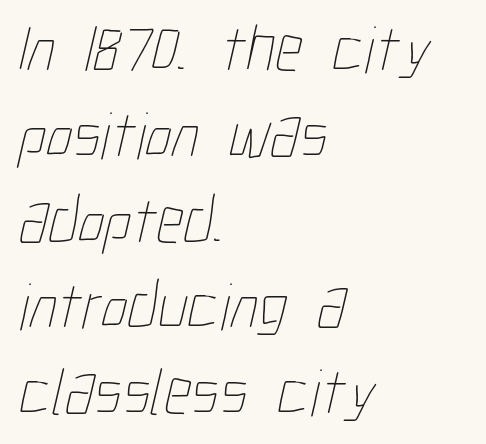
Standard letterfit; no display-style spreading of the glyphs. These glyphs show unthickened strokes, regular width or finer. You could not count columns in this text — the font is proportionally spaced. What's the leading like? Ordinary, nothing unusual. Underline: absent. Casual observation: everything's shoved over to the left.
